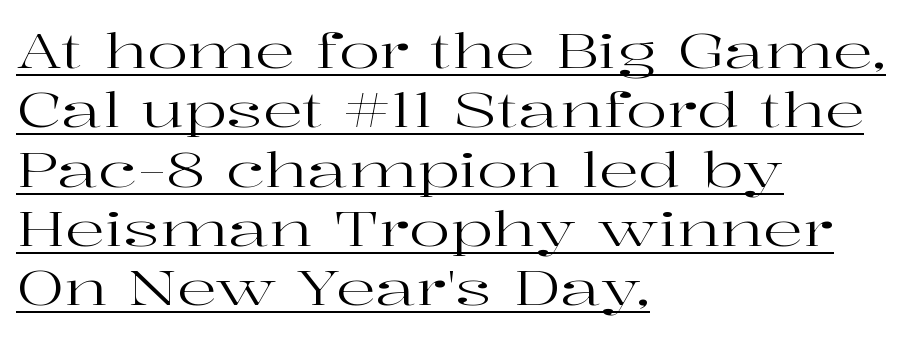
The designer went with a serif here, giving each stem small feet. When letters stand straight like this, we call the style roman or upright. Think standard paragraph weight, or any step lighter than that. The lines are quadded left. Is the letter spacing exaggerated? No — it looks like the ordinary default.
